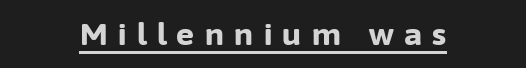
Q: Is the text bold? A: Yes.
Q: Is the text italic (slanted)? A: No, it is upright.
Q: Is the typeface a serif or a sans-serif typeface? A: Sans-serif.
Q: Is the text underlined? A: Yes.
Q: How is the paragraph aligned? A: Centered.
Q: Is the spacing between letters normal or unusually wide? A: Unusually wide.
Q: Width (condensed, normal, or wide)? A: Normal.
Q: Stroke contrast? A: Low.
Q: x-height? A: Medium.
Q: Monospaced? A: No.
